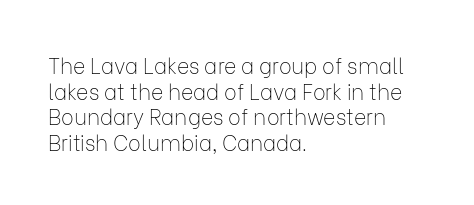
{"italic": "no", "bold": "no", "underline": "no", "align": "left", "line_spacing_ratio": 1.22, "letter_spacing": "normal", "letter_spacing_em": 0.0, "glyph_px": 21}
